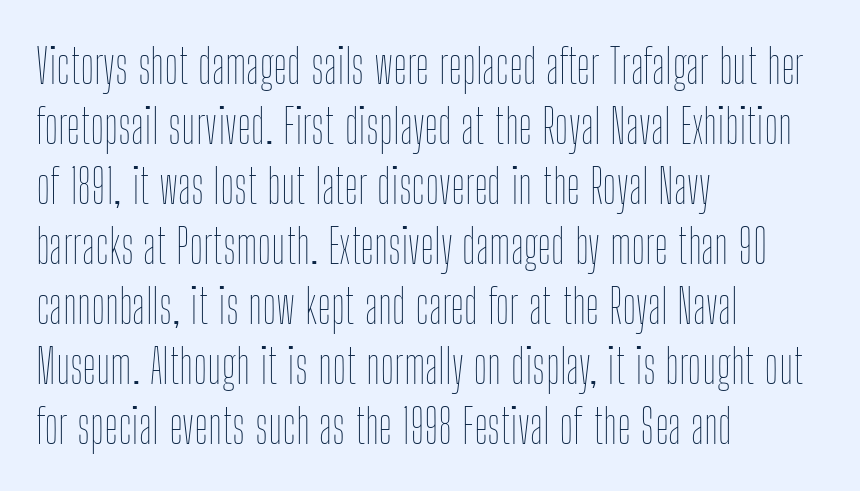
{"italic": "no", "bold": "no", "weight": "thin", "width": "condensed", "stroke_contrast": "low", "x_height": "medium", "monospaced": "no", "underline": "no", "align": "left", "line_spacing": "normal", "line_spacing_ratio": 1.25, "letter_spacing": "normal", "letter_spacing_em": 0.0, "glyph_px": 48}
